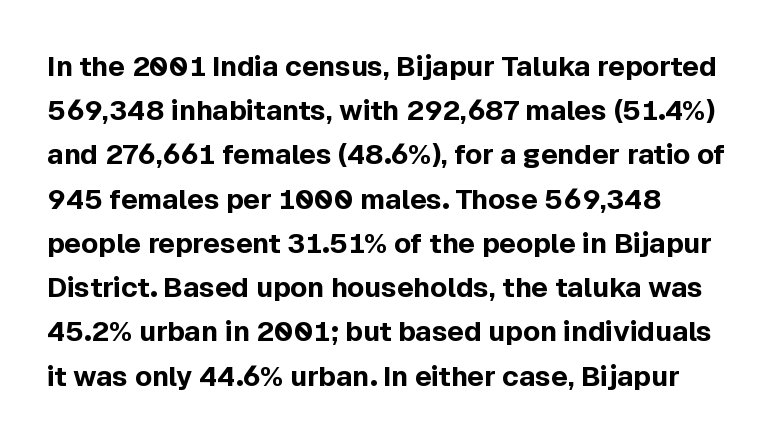
Quick note: not italic, upright. Regarding leading, the lines here are spaced in the standard way. Anything drawn beneath the words? Only blank space. Students, note that the glyphs here touch the page at normal intervals. You could not count columns in this text — the font is proportionally spaced. The characters look thick and weighty, a clear bold.
